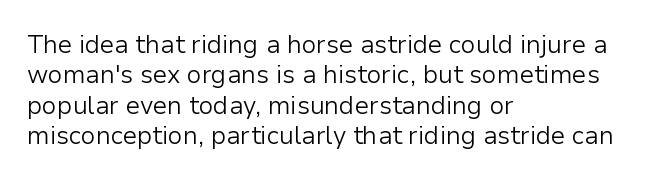
Q: Is the text bold? A: No.
Q: Is the text italic (slanted)? A: No, it is upright.
Q: Is the text underlined? A: No.
Q: How is the paragraph aligned? A: Left-aligned.
Q: Is the spacing between letters normal or unusually wide? A: Normal.
